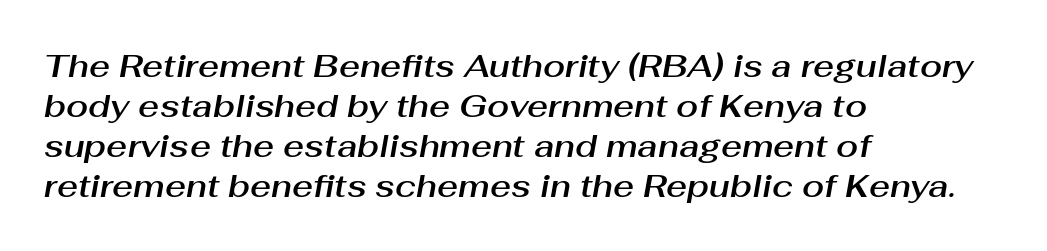
Q: Is the text italic (slanted)? A: Yes, it leans right by about 10 degrees.
Q: Is the text underlined? A: No.
Q: How is the paragraph aligned? A: Left-aligned.
Q: Is the spacing between letters normal or unusually wide? A: Normal.
Q: Is the spacing between lines tight, normal or loose? A: Normal.
Q: Width (condensed, normal, or wide)? A: Normal.
Q: Stroke contrast? A: Medium.
Q: x-height? A: Medium.
Q: Monospaced? A: No.
